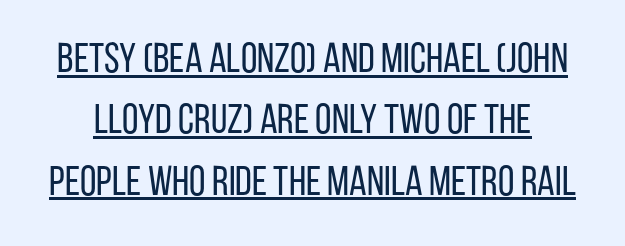
Q: Is the text bold? A: No.
Q: Is the text italic (slanted)? A: No, it is upright.
Q: Is the typeface a serif or a sans-serif typeface? A: Sans-serif.
Q: Is the text underlined? A: Yes.
Q: Is the spacing between letters normal or unusually wide? A: Normal.
Q: Is the spacing between lines tight, normal or loose? A: Normal.
Q: Width (condensed, normal, or wide)? A: Condensed.
Q: Stroke contrast? A: Low.
Q: x-height? A: Large.
Q: Monospaced? A: No.
